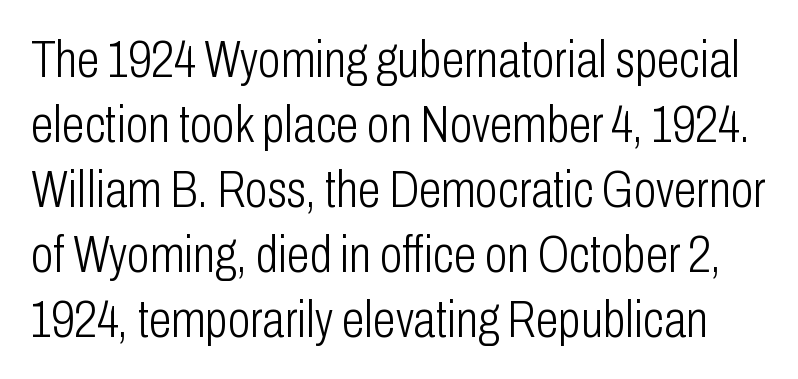
Q: Is the text bold? A: No.
Q: Is the text italic (slanted)? A: No, it is upright.
Q: Is the typeface a serif or a sans-serif typeface? A: Sans-serif.
Q: Is the text underlined? A: No.
Q: Is the spacing between letters normal or unusually wide? A: Normal.
Q: Is the spacing between lines tight, normal or loose? A: Normal.
Q: Width (condensed, normal, or wide)? A: Condensed.
Q: Stroke contrast? A: Low.
Q: x-height? A: Medium.
Q: Monospaced? A: No.
